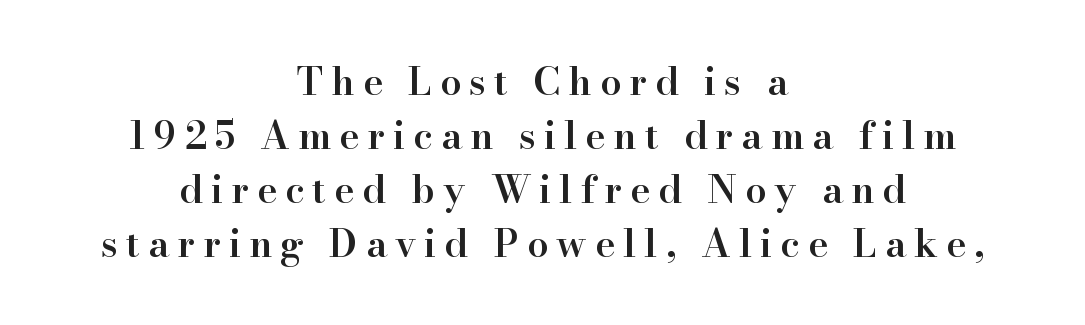
You can tell from the footed stems that serif type was used. A student would call this center alignment; a typographer would say set centered. What's the leading like? Ordinary, nothing unusual. Nobody drew a line under any word here.
